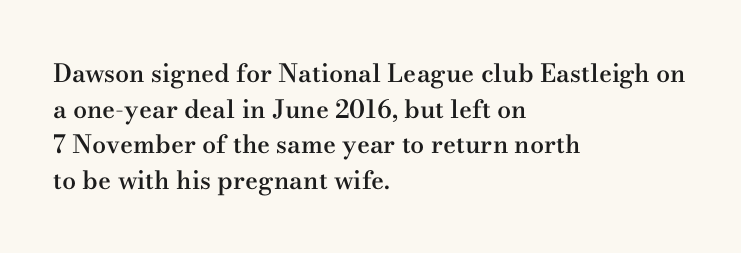
Q: Is the text bold? A: Semi-bold.
Q: Is the text italic (slanted)? A: No, it is upright.
Q: Is the text underlined? A: No.
Q: How is the paragraph aligned? A: Left-aligned.
Q: Is the spacing between letters normal or unusually wide? A: Normal.
Q: Is the spacing between lines tight, normal or loose? A: Normal.
